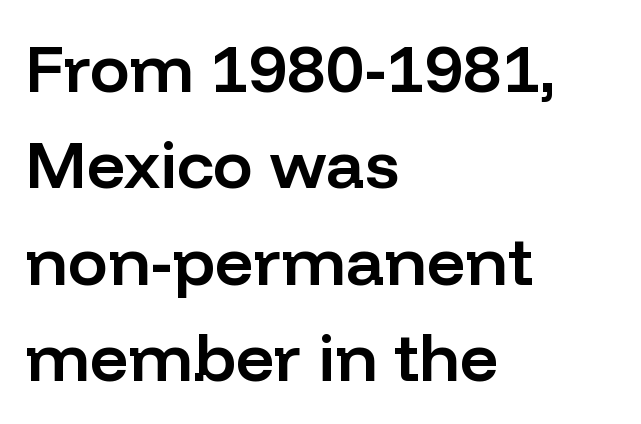
The glyphs have the mass of a demibold cut, below bold. Proportional: the letters do not fall into vertical columns. This rendering leaves character spacing at its baseline value. Do the letters lean? They stand straight. These lines sit exactly where default settings would place them.
